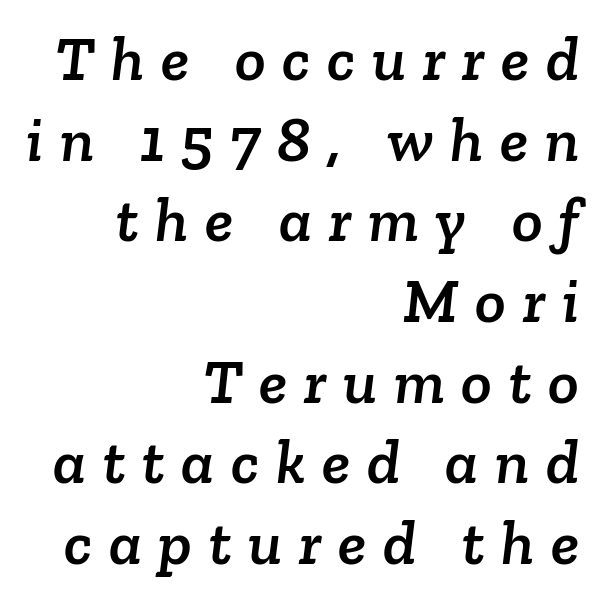
{"serif": "yes", "width": "normal", "stroke_contrast": "low", "x_height": "medium", "monospaced": "no", "underline": "no", "align": "right", "line_spacing": "normal", "line_spacing_ratio": 1.26, "letter_spacing": "wide", "letter_spacing_em": 0.26, "glyph_px": 64}
